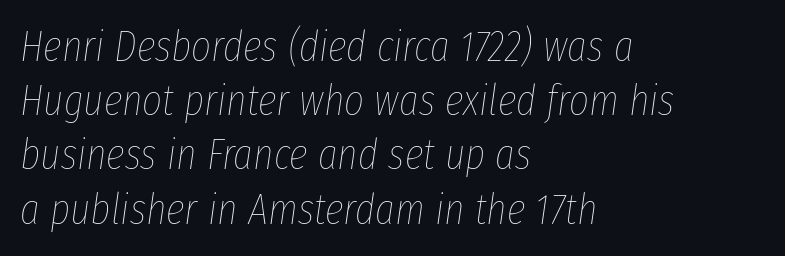
The image shows 43 px thin, condensed type, italic (leaning right); set left-aligned, normal line spacing (1.26x), normal letter spacing, not underlined; low stroke contrast and a medium x-height.
